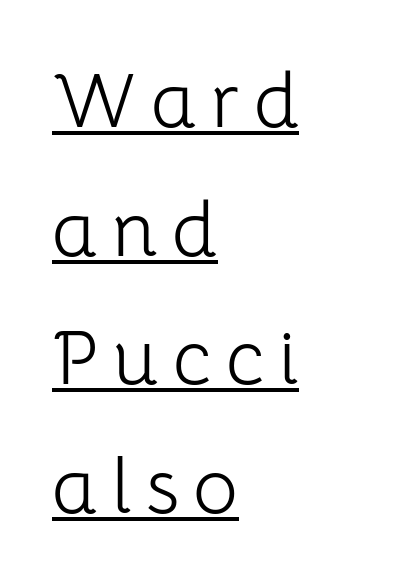
This sample has the flowing, uneven cadence of proportional lettering. What's the leading like? Ordinary, nothing unusual. Caption: lettering with a line underneath. No feet cap the strokes, marking this as sans-serif type. The paragraph shown leans on its left margin.
